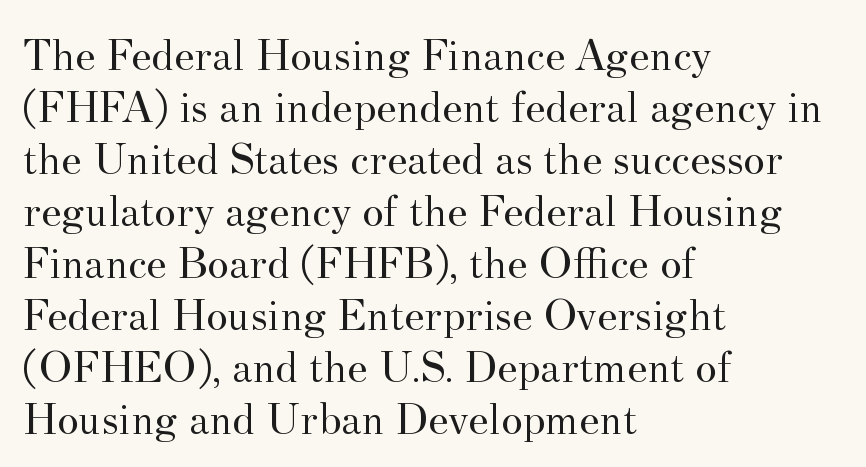
Q: Is the text bold? A: No.
Q: Is the text italic (slanted)? A: No, it is upright.
Q: Is the typeface a serif or a sans-serif typeface? A: Serif.
Q: Is the text underlined? A: No.
Q: How is the paragraph aligned? A: Left-aligned.
Q: Is the spacing between letters normal or unusually wide? A: Normal.
Q: Is the spacing between lines tight, normal or loose? A: Tight.
Q: Width (condensed, normal, or wide)? A: Normal.
Q: Stroke contrast? A: Medium.
Q: x-height? A: Small.
Q: Monospaced? A: No.
